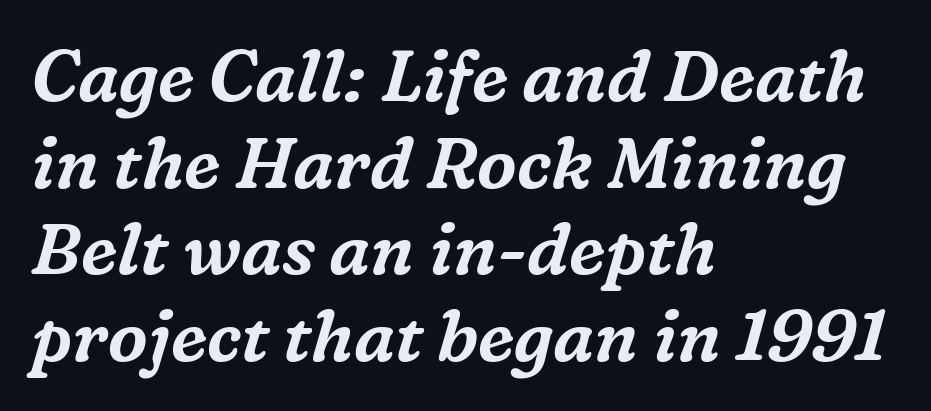
{"serif": "yes", "italic": "yes", "lean": "right", "slant_degrees": 16, "width": "normal", "stroke_contrast": "medium", "x_height": "medium", "monospaced": "no", "underline": "no", "align": "left", "line_spacing_ratio": 1.22, "letter_spacing": "normal", "letter_spacing_em": 0.0, "glyph_px": 71}
